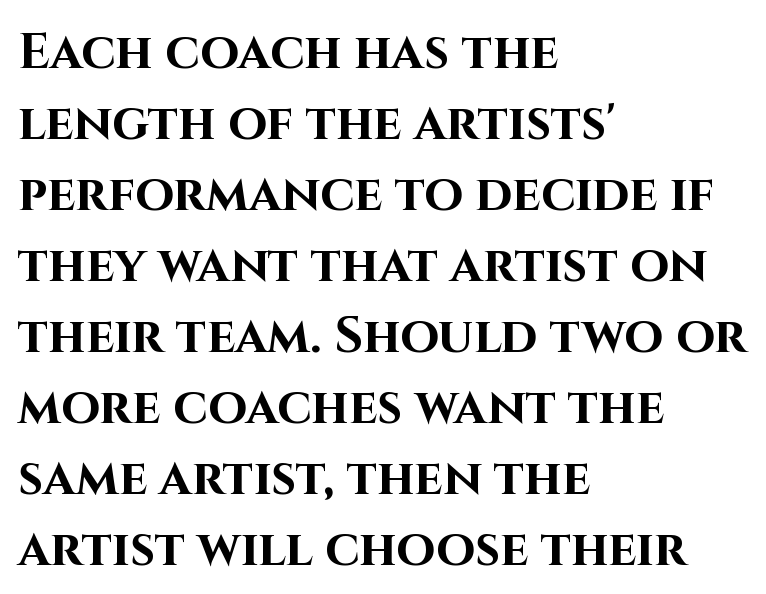
Q: Is the text bold? A: Yes.
Q: Is the text italic (slanted)? A: No, it is upright.
Q: Is the typeface a serif or a sans-serif typeface? A: Sans-serif.
Q: Is the text underlined? A: No.
Q: How is the paragraph aligned? A: Left-aligned.
Q: Is the spacing between letters normal or unusually wide? A: Normal.
Q: Is the spacing between lines tight, normal or loose? A: Normal.
Q: Width (condensed, normal, or wide)? A: Normal.
Q: Stroke contrast? A: High.
Q: x-height? A: Large.
Q: Monospaced? A: No.
